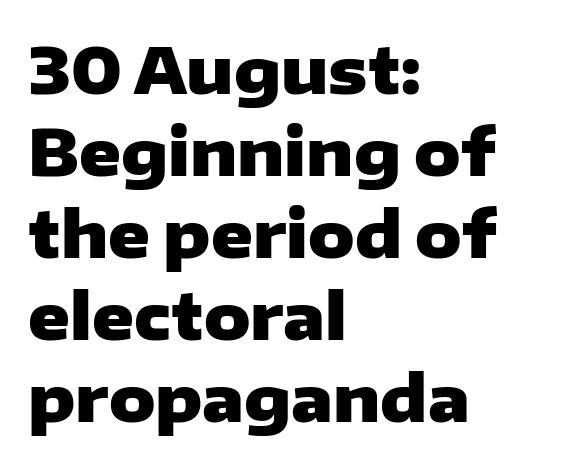
Q: Is the text bold? A: Yes.
Q: Is the text italic (slanted)? A: No, it is upright.
Q: Is the typeface a serif or a sans-serif typeface? A: Sans-serif.
Q: Is the text underlined? A: No.
Q: How is the paragraph aligned? A: Left-aligned.
Q: Is the spacing between letters normal or unusually wide? A: Normal.
Q: Is the spacing between lines tight, normal or loose? A: Normal.
Q: Width (condensed, normal, or wide)? A: Wide.
Q: Stroke contrast? A: Low.
Q: x-height? A: Medium.
Q: Monospaced? A: No.
